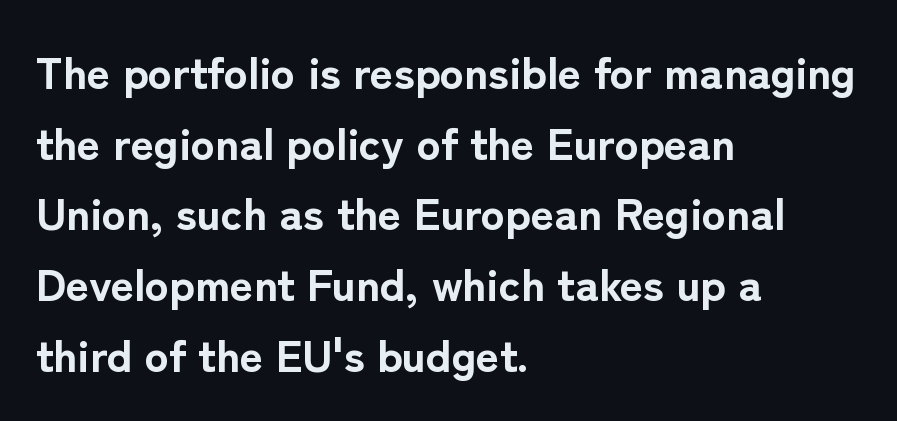
Q: Is the text bold? A: Yes.
Q: Is the text italic (slanted)? A: No, it is upright.
Q: Is the typeface a serif or a sans-serif typeface? A: Sans-serif.
Q: Is the text underlined? A: No.
Q: How is the paragraph aligned? A: Left-aligned.
Q: Is the spacing between letters normal or unusually wide? A: Normal.
Q: Is the spacing between lines tight, normal or loose? A: Normal.
Q: Width (condensed, normal, or wide)? A: Normal.
Q: Stroke contrast? A: Low.
Q: x-height? A: Medium.
Q: Monospaced? A: No.
